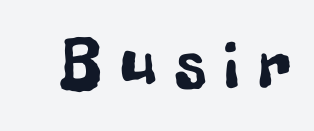
The image shows 67 px condensed sans-serif type, upright; set unusually wide letter spacing (+0.28 em), not underlined; low stroke contrast and a medium x-height.
